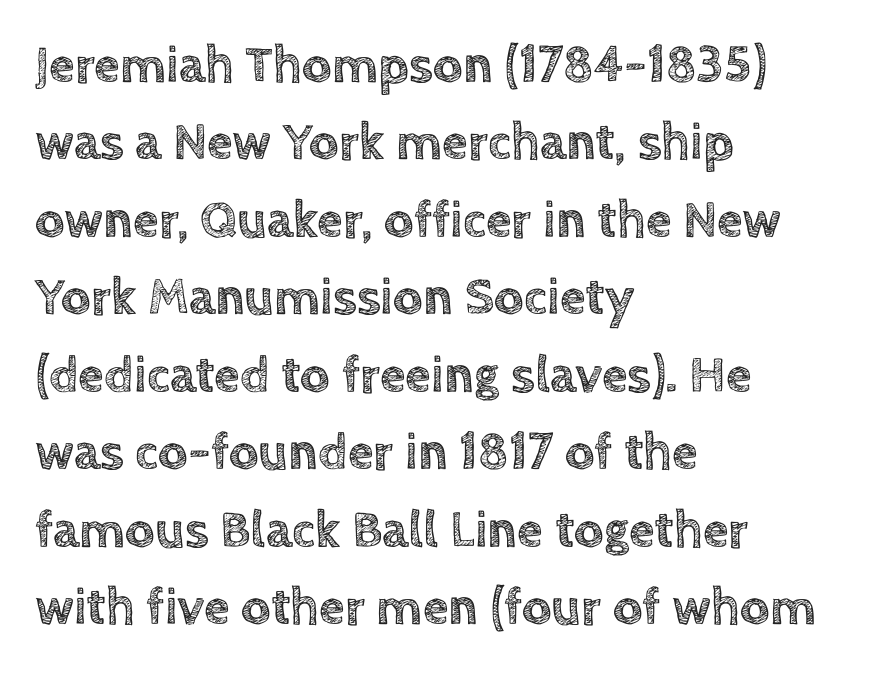
Q: Is the text italic (slanted)? A: No, it is upright.
Q: Is the text underlined? A: No.
Q: How is the paragraph aligned? A: Left-aligned.
Q: Is the spacing between letters normal or unusually wide? A: Normal.
Q: Is the spacing between lines tight, normal or loose? A: Normal.
Q: Width (condensed, normal, or wide)? A: Normal.
Q: x-height? A: Large.
Q: Monospaced? A: No.
